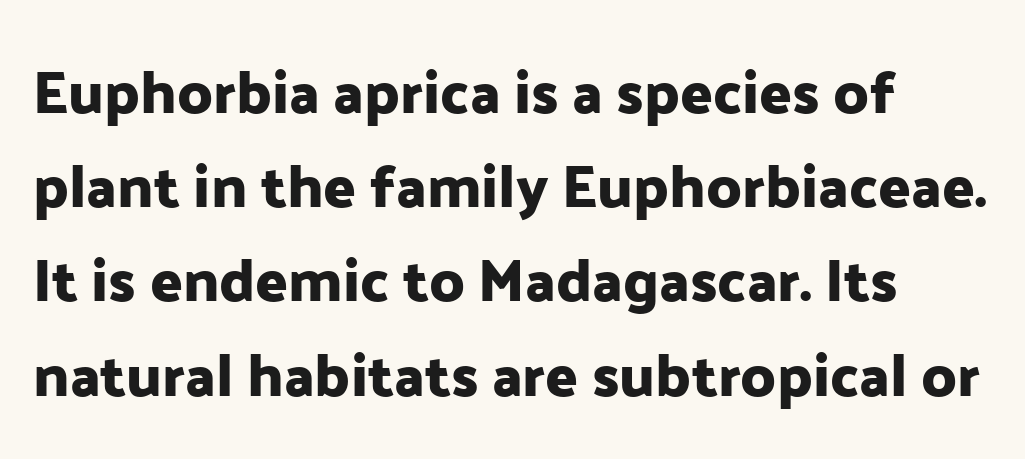
Each letter keeps its own natural width here, so spacing adapts to shape. Each row of text sits above clean, open space. The axis of the letterforms is exactly vertical. Tracking value appears to be zero — textbook default spacing.
